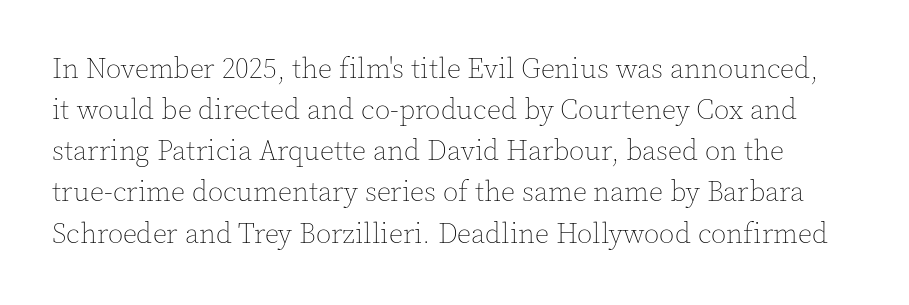
Normally led — the rows are evenly, conventionally spaced. Spacing between characters is what you'd get straight out of the box. This is not heavy type; no bold has been used. Underline: absent. In terms of posture, this sample is upright.
